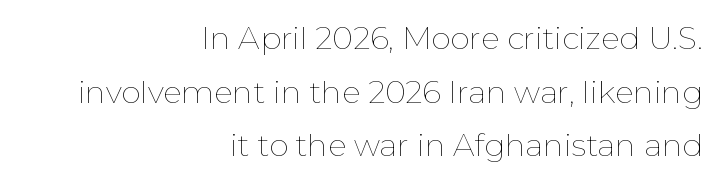
Q: Is the text bold? A: No.
Q: Is the text italic (slanted)? A: No, it is upright.
Q: Is the text underlined? A: No.
Q: How is the paragraph aligned? A: Right-aligned.
Q: Is the spacing between letters normal or unusually wide? A: Normal.
Q: Width (condensed, normal, or wide)? A: Normal.
Q: Stroke contrast? A: Low.
Q: x-height? A: Medium.
Q: Monospaced? A: No.
